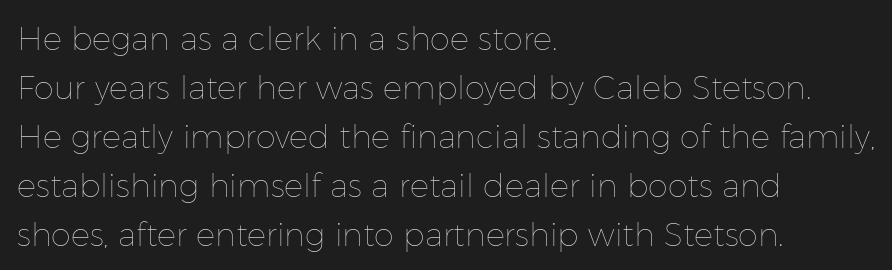
Q: Is the text bold? A: No.
Q: Is the text italic (slanted)? A: No, it is upright.
Q: Is the text underlined? A: No.
Q: How is the paragraph aligned? A: Left-aligned.
Q: Is the spacing between letters normal or unusually wide? A: Normal.
Q: Is the spacing between lines tight, normal or loose? A: Normal.
Q: Width (condensed, normal, or wide)? A: Normal.
Q: Stroke contrast? A: Low.
Q: x-height? A: Medium.
Q: Monospaced? A: No.
